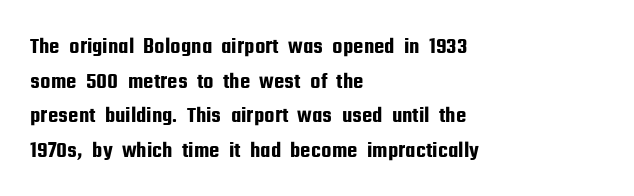
The image shows 23 px text type, upright; set left-aligned, normal line spacing (1.51x), normal letter spacing, not underlined.
